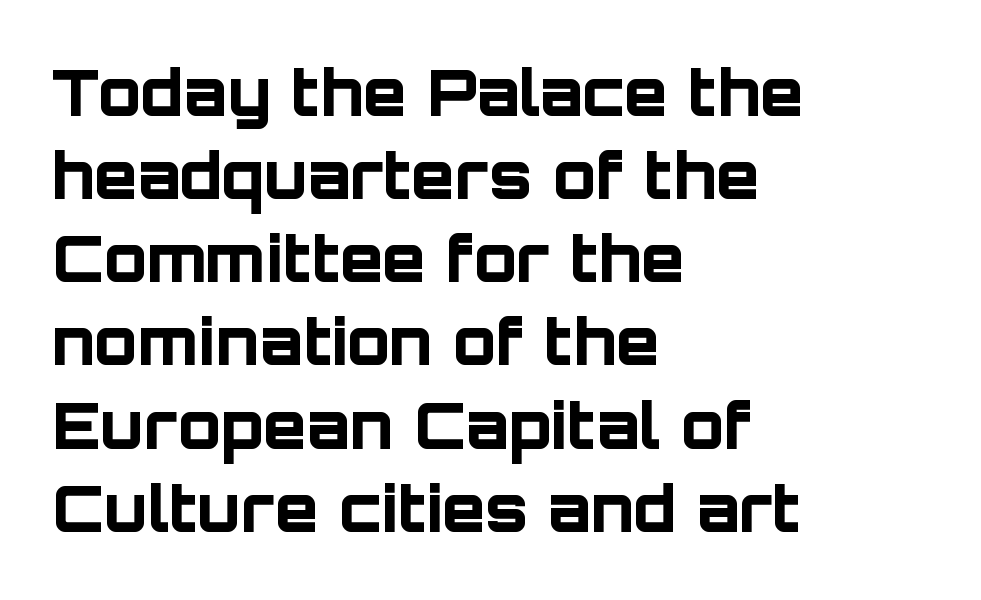
The image shows 63 px bold sans-serif type, upright; set left-aligned, normal line spacing (1.32x), normal letter spacing, not underlined; low stroke contrast and a large x-height.
